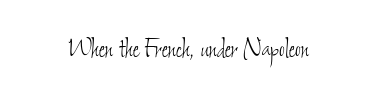
Varying glyph widths throughout — classic text-font behaviour. The strip under each line holds only bare page. Weight: in the light-to-regular range. You could call the tracking neutral — neither tight nor loose.
